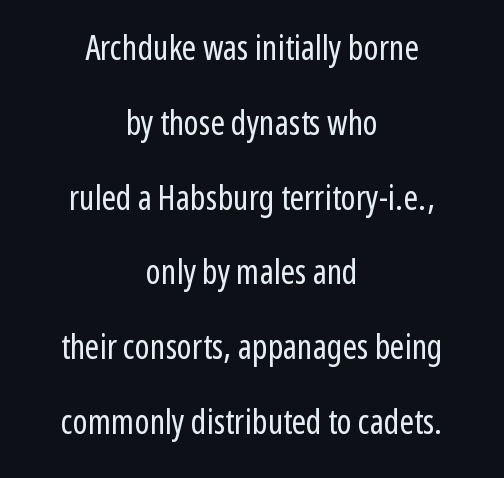
The image shows 34 px regular-weight, condensed sans-serif type, upright; set centered, loose line spacing (2.2x), normal letter spacing, not underlined; low stroke contrast and a medium x-height.
